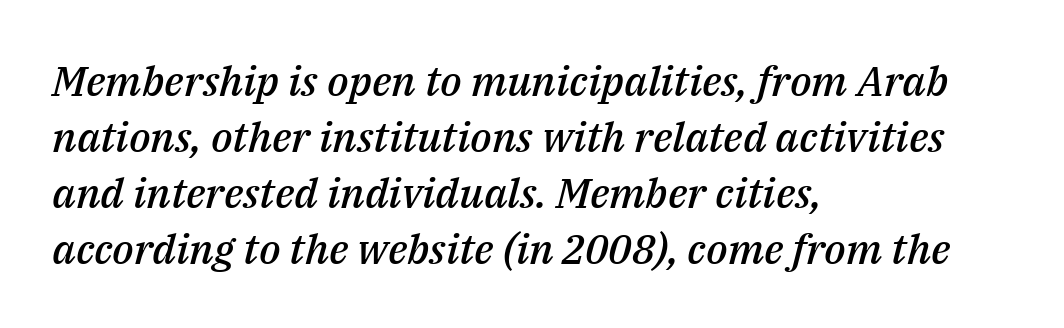
{"italic": "yes", "lean": "right", "slant_degrees": 14, "bold": "semi", "weight": "semibold", "width": "normal", "stroke_contrast": "medium", "x_height": "medium", "monospaced": "no", "underline": "no", "align": "left", "line_spacing": "normal", "line_spacing_ratio": 1.33, "letter_spacing": "normal", "letter_spacing_em": 0.0, "glyph_px": 42}
